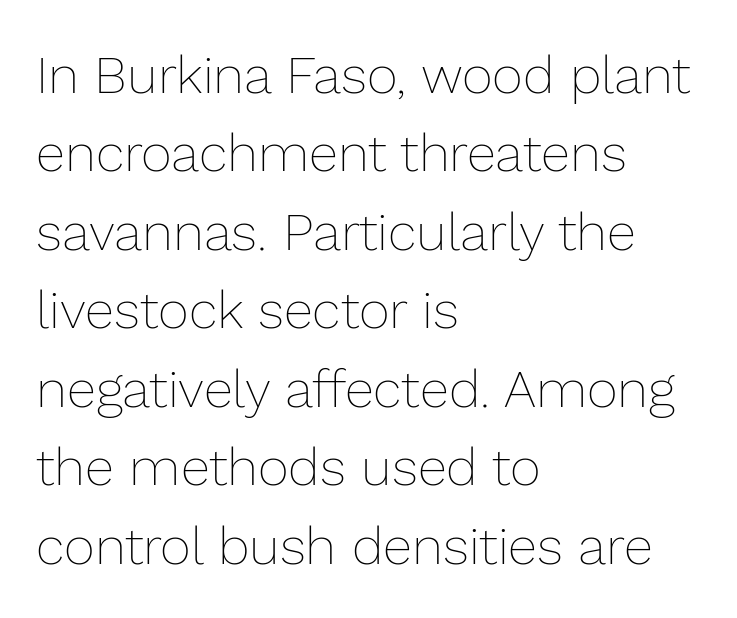
Q: Is the text bold? A: No.
Q: Is the text italic (slanted)? A: No, it is upright.
Q: Is the text underlined? A: No.
Q: How is the paragraph aligned? A: Left-aligned.
Q: Is the spacing between letters normal or unusually wide? A: Normal.
Q: Is the spacing between lines tight, normal or loose? A: Normal.
Q: Width (condensed, normal, or wide)? A: Normal.
Q: Stroke contrast? A: Low.
Q: x-height? A: Medium.
Q: Monospaced? A: No.
